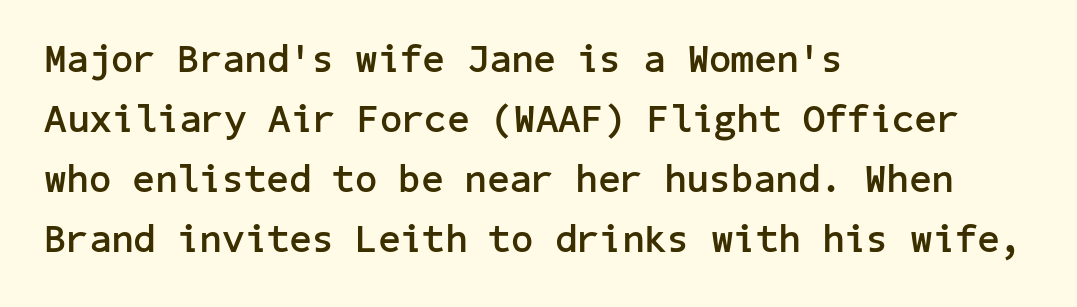
Q: Is the text bold? A: Yes.
Q: Is the text italic (slanted)? A: No, it is upright.
Q: Is the typeface a serif or a sans-serif typeface? A: Sans-serif.
Q: Is the text underlined? A: No.
Q: How is the paragraph aligned? A: Left-aligned.
Q: Is the spacing between letters normal or unusually wide? A: Normal.
Q: Is the spacing between lines tight, normal or loose? A: Normal.
Q: Width (condensed, normal, or wide)? A: Normal.
Q: Stroke contrast? A: Low.
Q: x-height? A: Medium.
